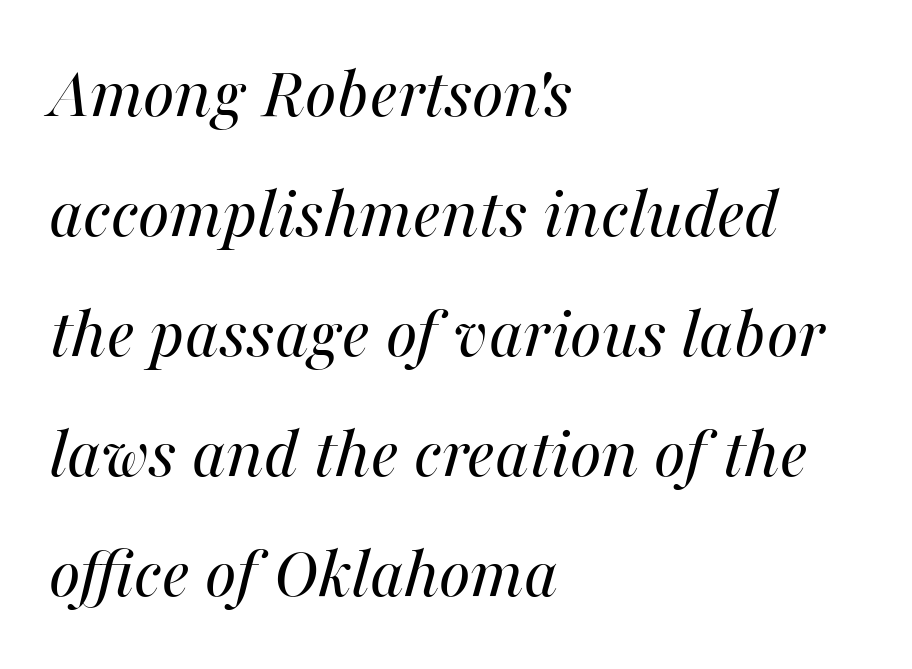
Q: Is the text bold? A: No.
Q: Is the text italic (slanted)? A: Yes, it leans right by about 16 degrees.
Q: Is the text underlined? A: No.
Q: How is the paragraph aligned? A: Left-aligned.
Q: Is the spacing between letters normal or unusually wide? A: Normal.
Q: Is the spacing between lines tight, normal or loose? A: Normal.
Q: Width (condensed, normal, or wide)? A: Normal.
Q: Stroke contrast? A: Medium.
Q: x-height? A: Medium.
Q: Monospaced? A: No.
